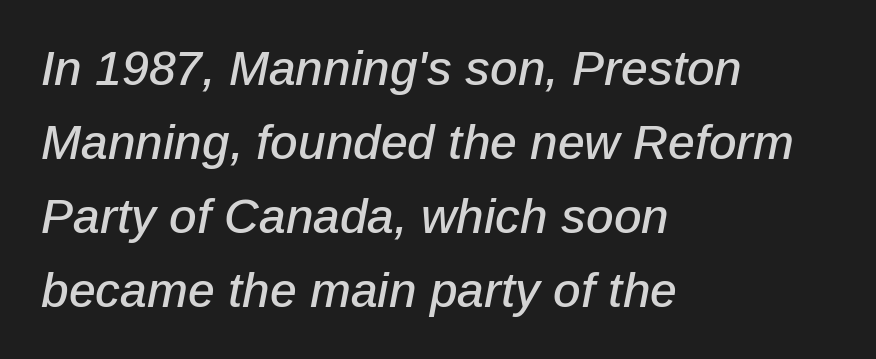
{"italic": "yes", "lean": "right", "slant_degrees": 12, "width": "normal", "stroke_contrast": "low", "x_height": "medium", "monospaced": "no", "underline": "no", "align": "left", "line_spacing": "normal", "line_spacing_ratio": 1.54, "letter_spacing": "normal", "letter_spacing_em": 0.0, "glyph_px": 48}
